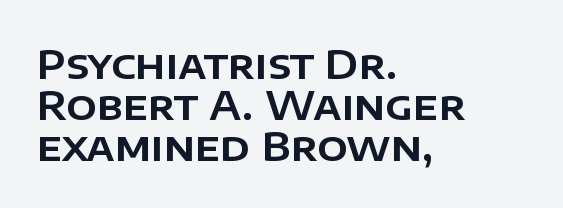
This sample has the flowing, uneven cadence of proportional lettering. You can tell from the bare stems that sans-serif type was used. Only glyphs here, with clear space below each row. Each word holds together tightly as a unit, with standard inter-letter gaps.
